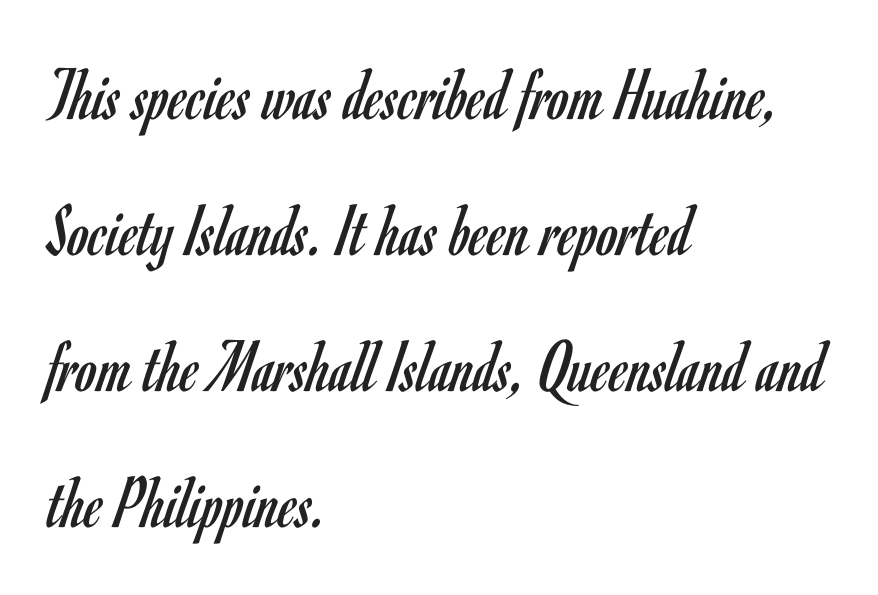
The image shows 76 px regular-weight, condensed sans-serif type; set left-aligned, line spacing 1.79x, normal letter spacing, not underlined; low stroke contrast and a small x-height.
